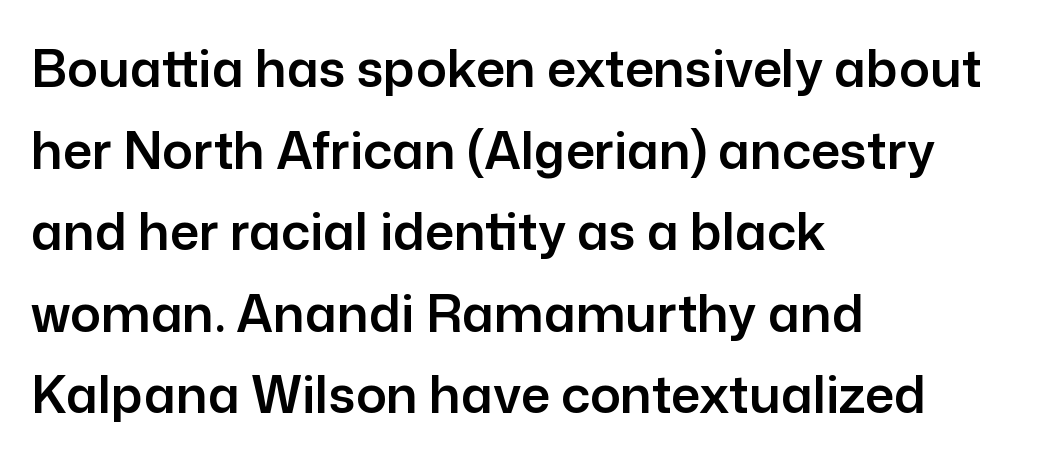
{"serif": "no", "italic": "no", "width": "normal", "stroke_contrast": "low", "x_height": "medium", "monospaced": "no", "underline": "no", "align": "left", "line_spacing": "normal", "line_spacing_ratio": 1.6, "letter_spacing": "normal", "letter_spacing_em": 0.0, "glyph_px": 51}
